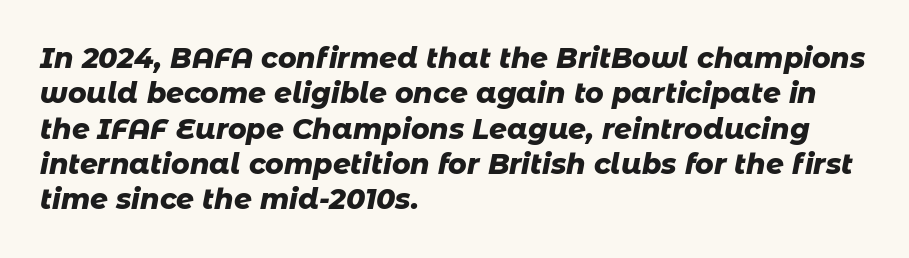
{"italic": "yes", "lean": "right", "slant_degrees": 11, "bold": "yes", "weight": "heavy", "width": "normal", "stroke_contrast": "low", "x_height": "medium", "monospaced": "no", "underline": "no", "align": "left", "line_spacing": "normal", "line_spacing_ratio": 1.26, "letter_spacing": "normal", "letter_spacing_em": 0.0, "glyph_px": 28}
